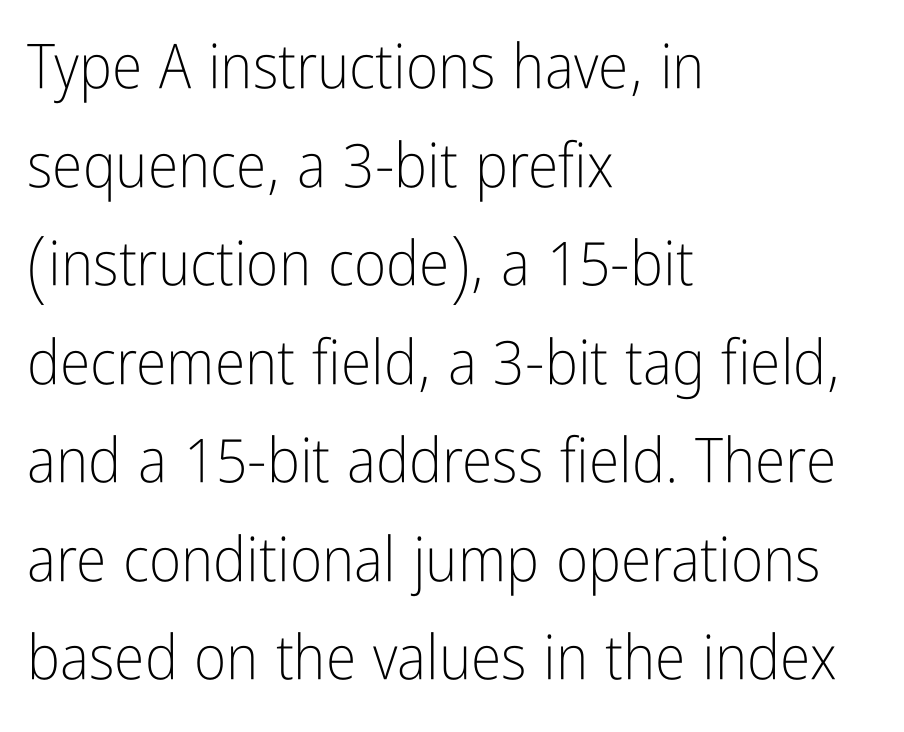
Q: Is the text bold? A: No.
Q: Is the text italic (slanted)? A: No, it is upright.
Q: Is the typeface a serif or a sans-serif typeface? A: Sans-serif.
Q: Is the text underlined? A: No.
Q: How is the paragraph aligned? A: Left-aligned.
Q: Is the spacing between letters normal or unusually wide? A: Normal.
Q: Is the spacing between lines tight, normal or loose? A: Normal.
Q: Width (condensed, normal, or wide)? A: Condensed.
Q: Stroke contrast? A: Low.
Q: x-height? A: Medium.
Q: Monospaced? A: No.
